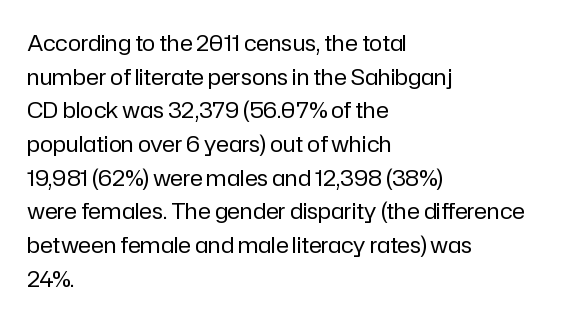
Q: Is the text bold? A: No.
Q: Is the text italic (slanted)? A: No, it is upright.
Q: Is the text underlined? A: No.
Q: How is the paragraph aligned? A: Left-aligned.
Q: Is the spacing between letters normal or unusually wide? A: Normal.
Q: Is the spacing between lines tight, normal or loose? A: Normal.
